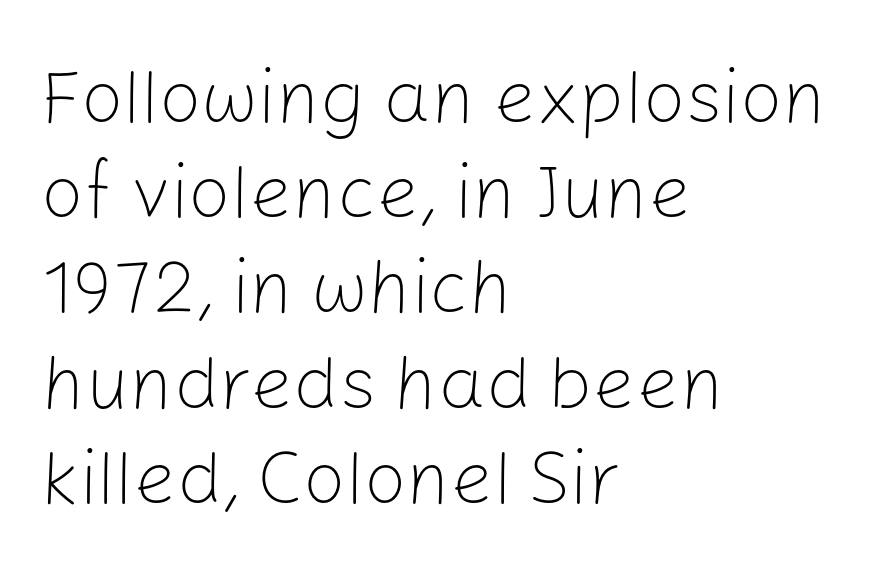
Think of a printed novel: that variable character pitch is what you see here. These lines are set flush left with a ragged right edge. The letters stand upright; this is a roman face. Interline gaps are of average width in this sample.
